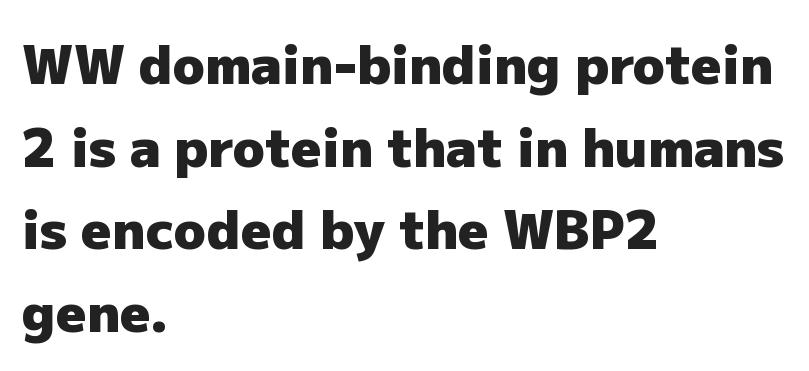
The image shows 53 px heavy sans-serif type, upright; set left-aligned, normal line spacing (1.56x), normal letter spacing, not underlined; low stroke contrast and a medium x-height.
